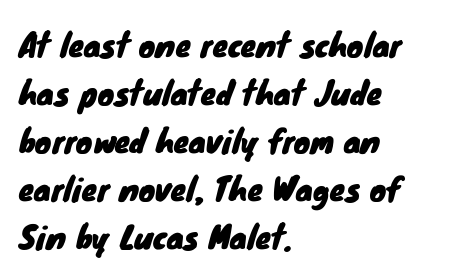
Q: Is the typeface a serif or a sans-serif typeface? A: Sans-serif.
Q: Is the text underlined? A: No.
Q: How is the paragraph aligned? A: Left-aligned.
Q: Is the spacing between letters normal or unusually wide? A: Normal.
Q: Is the spacing between lines tight, normal or loose? A: Normal.
Q: Width (condensed, normal, or wide)? A: Normal.
Q: Stroke contrast? A: Low.
Q: x-height? A: Small.
Q: Monospaced? A: No.
